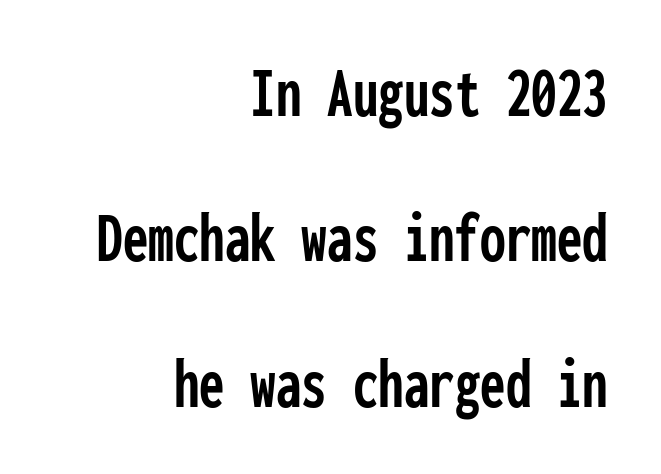
Nothing sits at the stroke ends, so this counts as sans-serif. The tracking reads as untouched default to a designer's eye. Where is the straight margin? On the right. Anything drawn beneath the words? Only blank space. A typesetter would call this monospace, since all characters share one set width. A typesetter would mark this as roman, not italic.
